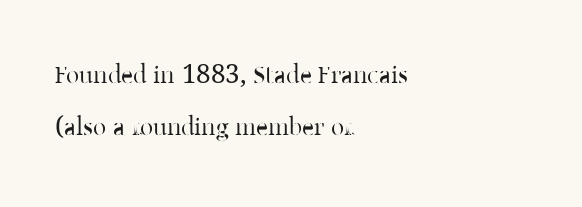
Q: Is the text bold? A: No.
Q: Is the text italic (slanted)? A: No, it is upright.
Q: Is the text underlined? A: No.
Q: How is the paragraph aligned? A: Left-aligned.
Q: Is the spacing between letters normal or unusually wide? A: Normal.
Q: Is the spacing between lines tight, normal or loose? A: Loose.
